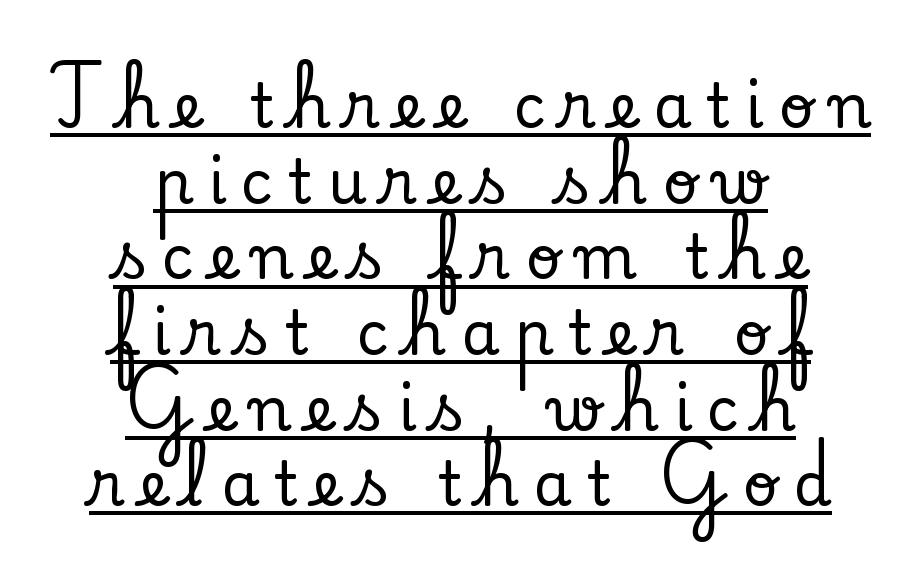
Q: Is the text italic (slanted)? A: No, it is upright.
Q: Is the typeface a serif or a sans-serif typeface? A: Serif.
Q: Is the text underlined? A: Yes.
Q: How is the paragraph aligned? A: Centered.
Q: Is the spacing between letters normal or unusually wide? A: Unusually wide.
Q: Width (condensed, normal, or wide)? A: Normal.
Q: Stroke contrast? A: Low.
Q: x-height? A: Small.
Q: Monospaced? A: No.
